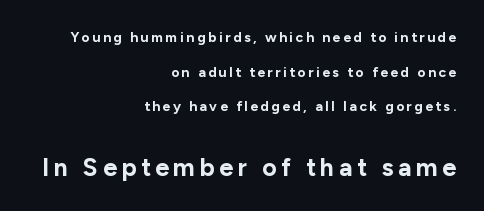
The image shows 25 px bold type, upright; set right-aligned, loose line spacing (2.47x), not underlined; the second (bottom) block is 1.79x larger.
